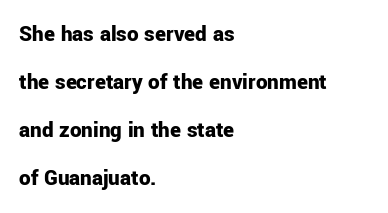
Q: Is the text bold? A: Yes.
Q: Is the text italic (slanted)? A: No, it is upright.
Q: Is the text underlined? A: No.
Q: How is the paragraph aligned? A: Left-aligned.
Q: Is the spacing between letters normal or unusually wide? A: Normal.
Q: Is the spacing between lines tight, normal or loose? A: Loose.
